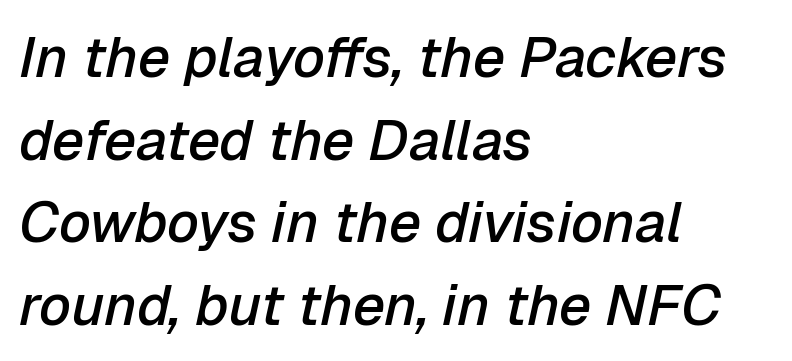
Q: Is the text bold? A: Semi-bold.
Q: Is the text italic (slanted)? A: Yes, it leans right by about 12 degrees.
Q: Is the text underlined? A: No.
Q: How is the paragraph aligned? A: Left-aligned.
Q: Is the spacing between letters normal or unusually wide? A: Normal.
Q: Is the spacing between lines tight, normal or loose? A: Normal.
Q: Width (condensed, normal, or wide)? A: Normal.
Q: Stroke contrast? A: Low.
Q: x-height? A: Medium.
Q: Monospaced? A: No.
